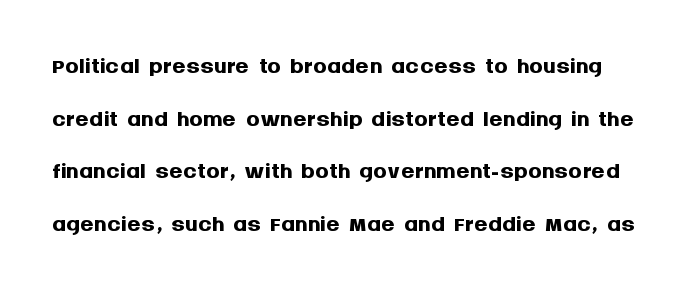
The image shows 34 px semibold sans-serif type, upright; set normal line spacing (1.55x), normal letter spacing, not underlined; medium stroke contrast and a large x-height.
